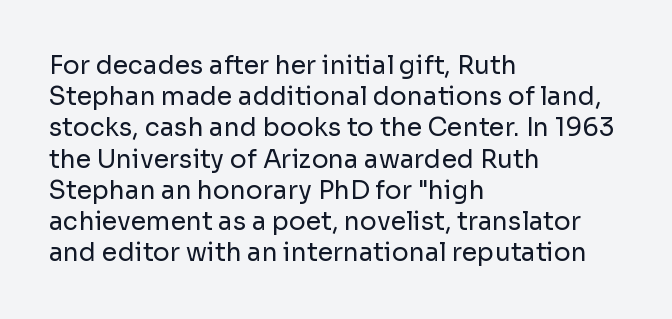
{"italic": "no", "bold": "no", "underline": "no", "align": "left", "line_spacing": "normal", "line_spacing_ratio": 1.25, "letter_spacing": "normal", "letter_spacing_em": 0.0, "glyph_px": 25}
